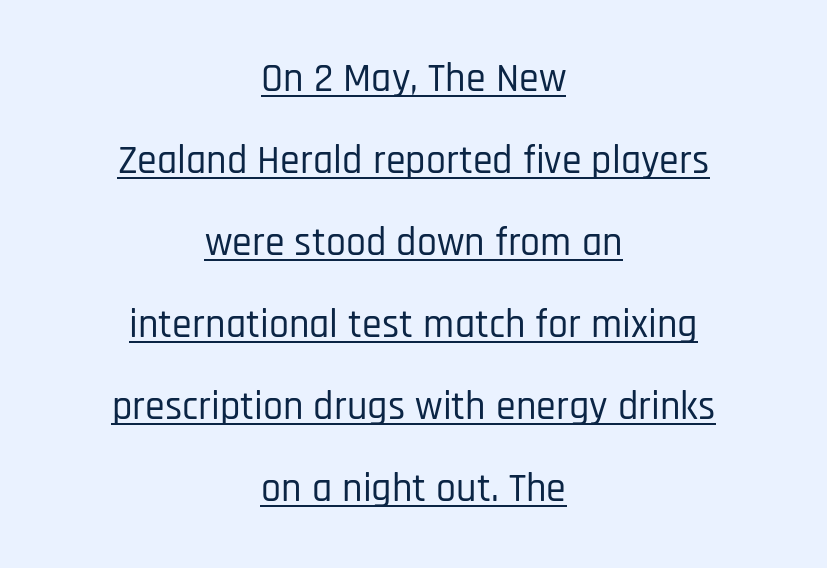
The image shows 40 px condensed sans-serif type, upright; set centered, loose line spacing (2.05x), normal letter spacing, underlined; low stroke contrast and a large x-height.
